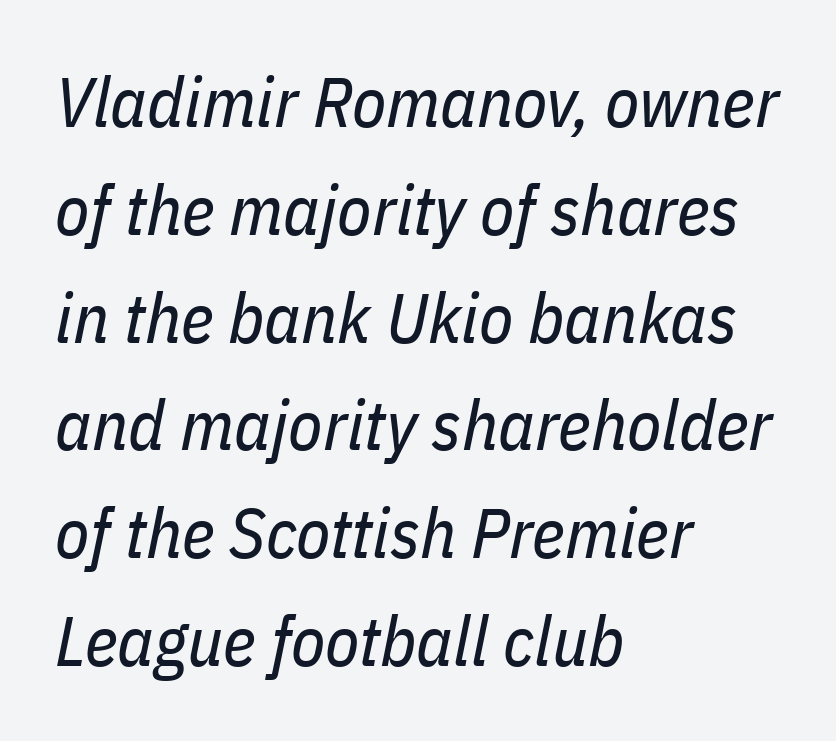
Q: Is the text bold? A: No.
Q: Is the text italic (slanted)? A: Yes, it leans right by about 11 degrees.
Q: Is the text underlined? A: No.
Q: How is the paragraph aligned? A: Left-aligned.
Q: Is the spacing between letters normal or unusually wide? A: Normal.
Q: Is the spacing between lines tight, normal or loose? A: Normal.
Q: Width (condensed, normal, or wide)? A: Condensed.
Q: Stroke contrast? A: Low.
Q: x-height? A: Medium.
Q: Monospaced? A: No.
